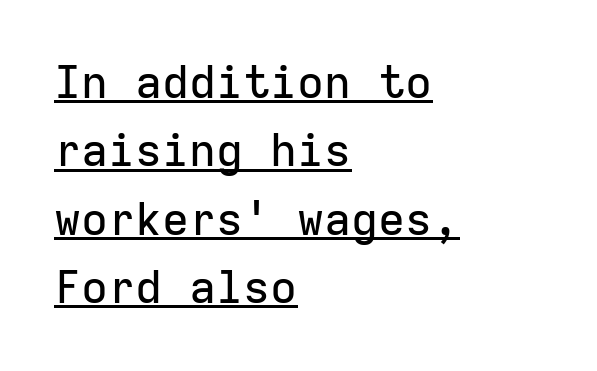
This is the regular roman posture of the typeface. Each line starts at the same left margin while the right side varies. Look at the bottom of the vertical strokes: they stop flat, with no serifs. Compared with undecorated copy, this sample adds a rule below the words. This sample has the even, mechanical cadence of fixed-width lettering. The type is set solid horizontally, with unmodified tracking.
